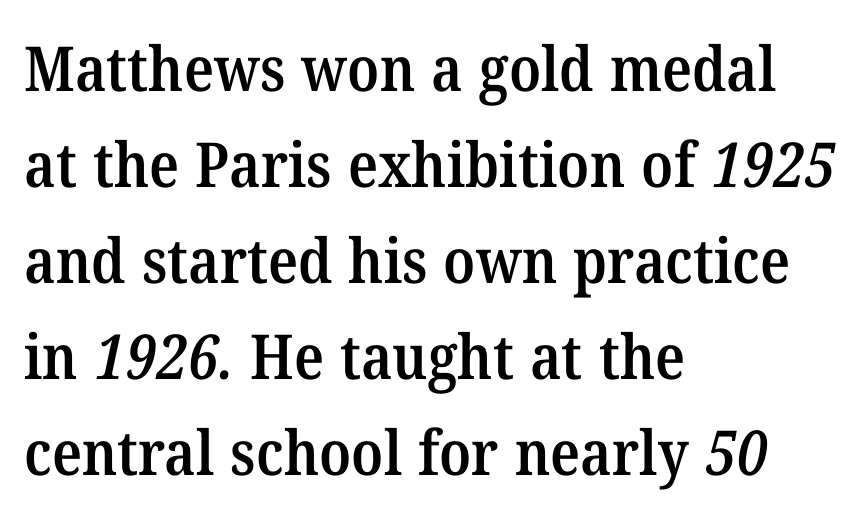
The image shows 62 px semibold serif type; set left-aligned, normal line spacing (1.55x), normal letter spacing, not underlined; medium stroke contrast and a medium x-height.
